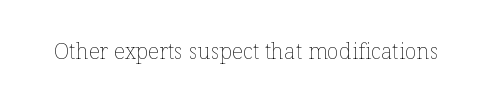
The image shows 22 px text type, upright; set normal letter spacing, not underlined.
